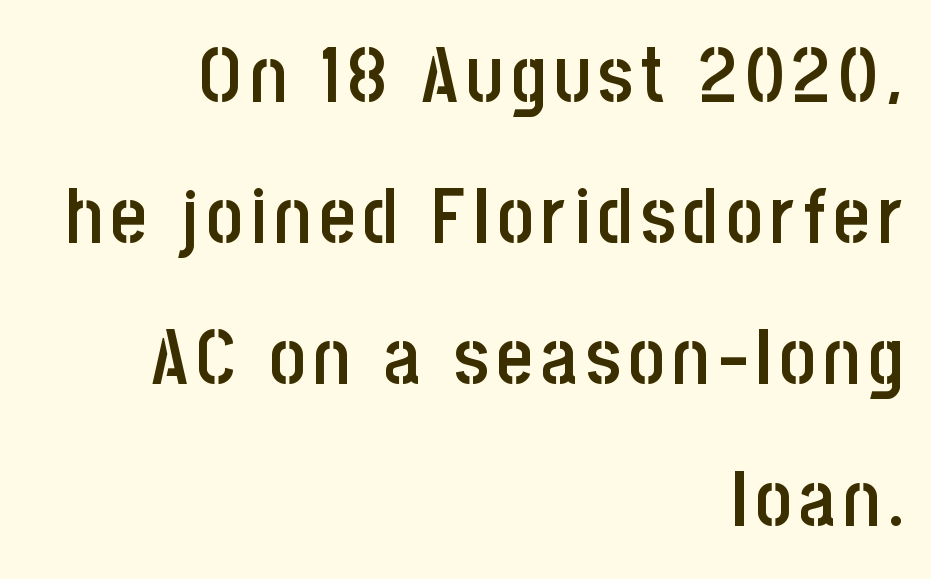
Q: Is the text bold? A: Semi-bold.
Q: Is the text italic (slanted)? A: No, it is upright.
Q: Is the typeface a serif or a sans-serif typeface? A: Sans-serif.
Q: Is the text underlined? A: No.
Q: How is the paragraph aligned? A: Right-aligned.
Q: Width (condensed, normal, or wide)? A: Condensed.
Q: Stroke contrast? A: Low.
Q: x-height? A: Large.
Q: Monospaced? A: No.
